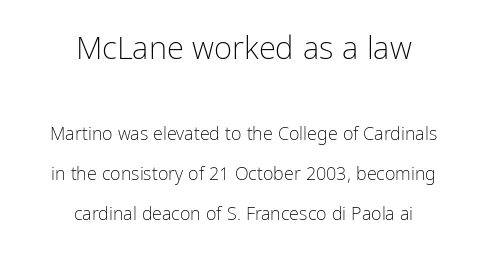
{"serif": "no", "italic": "no", "bold": "no", "weight": "light", "width": "condensed", "stroke_contrast": "low", "x_height": "medium", "monospaced": "no", "underline": "no", "align": "center", "line_spacing": "loose", "line_spacing_ratio": 2.23, "letter_spacing": "normal", "letter_spacing_em": 0.0, "larger_block": "first", "size_ratio": 1.72, "glyph_px": 31}
